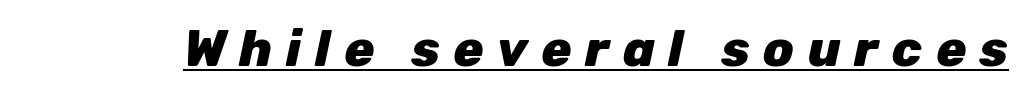
The image shows 50 px heavy type, italic (leaning right); set unusually wide letter spacing (+0.27 em), underlined; low stroke contrast and a medium x-height.
